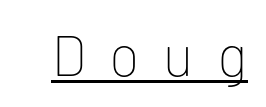
{"serif": "no", "italic": "no", "bold": "no", "weight": "thin", "width": "normal", "stroke_contrast": "low", "x_height": "medium", "monospaced": "no", "underline": "yes", "letter_spacing": "wide", "letter_spacing_em": 0.43, "glyph_px": 57}
